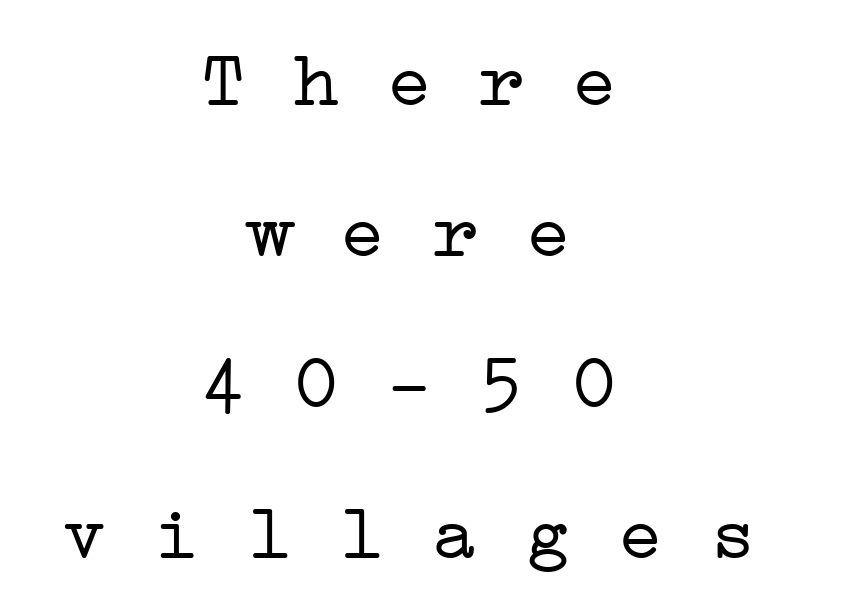
Q: Is the text bold? A: No.
Q: Is the typeface a serif or a sans-serif typeface? A: Serif.
Q: Is the text underlined? A: No.
Q: How is the paragraph aligned? A: Centered.
Q: Is the spacing between letters normal or unusually wide? A: Normal.
Q: Is the spacing between lines tight, normal or loose? A: Loose.
Q: Width (condensed, normal, or wide)? A: Wide.
Q: Stroke contrast? A: Low.
Q: x-height? A: Medium.
Q: Monospaced? A: Yes.
